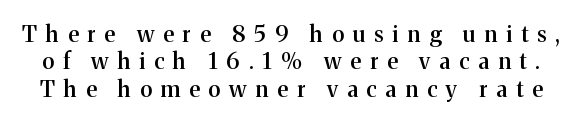
The image shows 22 px text type, upright; set line spacing 1.24x, unusually wide letter spacing (+0.41 em), not underlined.
